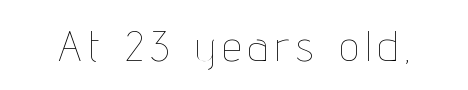
{"italic": "no", "bold": "no", "weight": "thin", "width": "condensed", "stroke_contrast": "low", "x_height": "medium", "monospaced": "no", "underline": "no", "glyph_px": 43}
